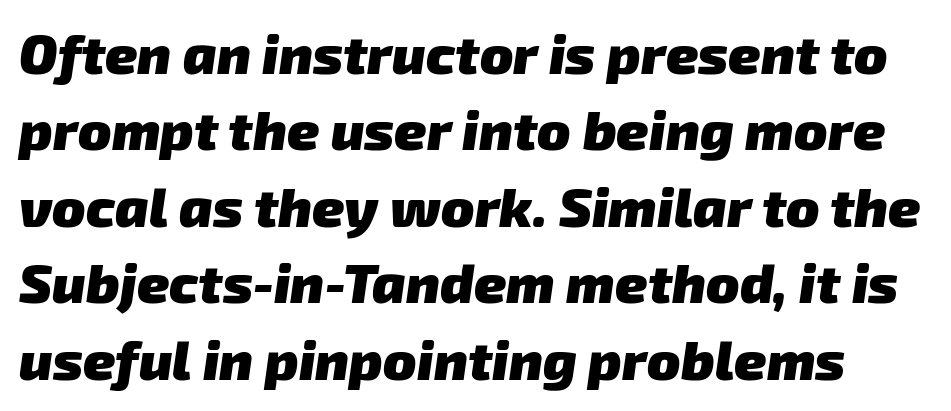
The image shows 55 px heavy sans-serif type; set normal line spacing (1.39x), normal letter spacing, not underlined; low stroke contrast and a medium x-height.
